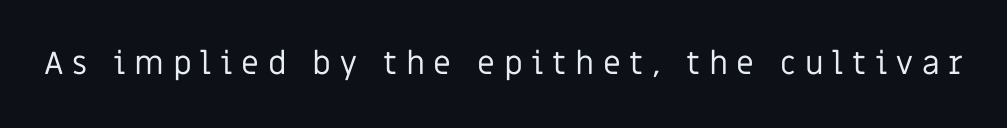
{"serif": "no", "italic": "no", "bold": "no", "weight": "regular", "width": "normal", "stroke_contrast": "low", "x_height": "large", "monospaced": "no", "underline": "no", "letter_spacing": "wide", "letter_spacing_em": 0.27, "glyph_px": 32}
